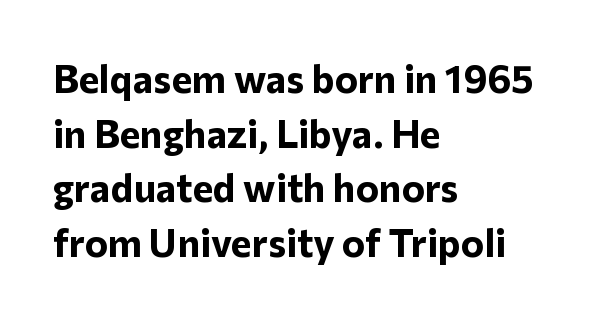
The image shows 39 px bold sans-serif type, upright; set left-aligned, normal line spacing (1.4x), normal letter spacing, not underlined; low stroke contrast and a medium x-height.
